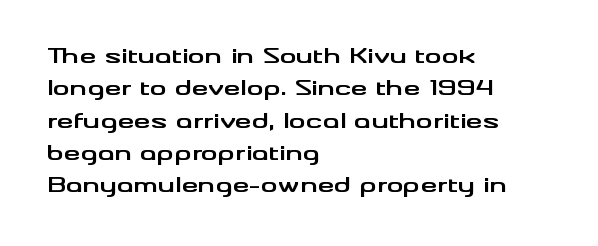
{"italic": "no", "bold": "yes", "underline": "no", "align": "left", "line_spacing": "normal", "line_spacing_ratio": 1.54, "letter_spacing": "normal", "letter_spacing_em": 0.0, "glyph_px": 21}
